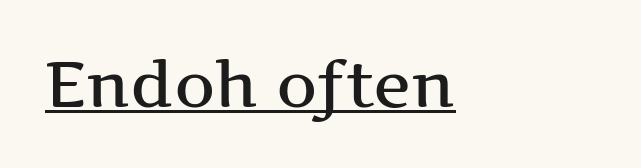
The image shows 64 px wide serif type, upright; set left-aligned, normal letter spacing, underlined; medium stroke contrast and a medium x-height.
